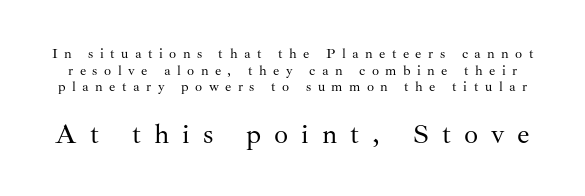
The image shows 28 px regular-weight serif type, upright; set line spacing 1.18x, unusually wide letter spacing (+0.46 em), not underlined; the second (bottom) block is 2.0x larger; medium stroke contrast and a small x-height.
